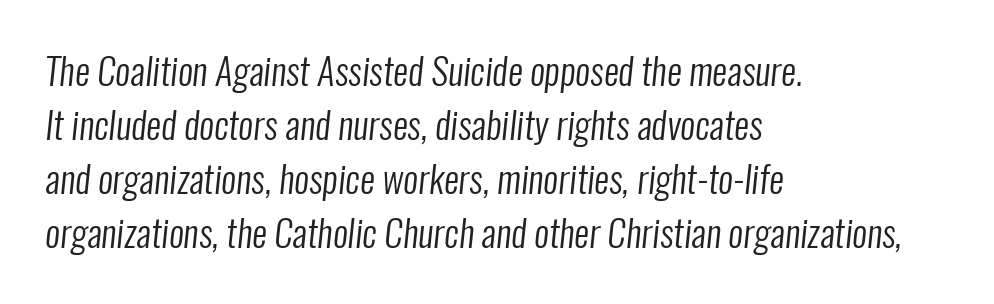
The image shows 37 px regular-weight, condensed sans-serif type; set left-aligned, normal line spacing (1.46x), normal letter spacing, not underlined; low stroke contrast and a medium x-height.
